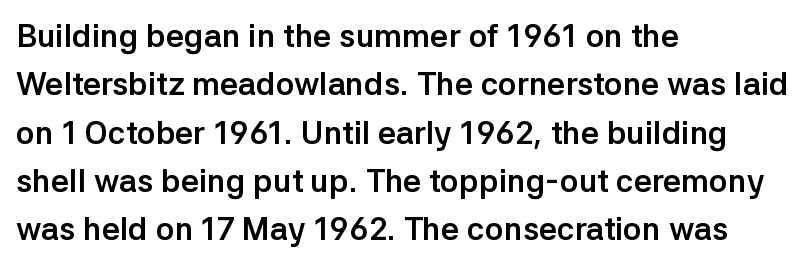
The block of text has a typical density, with ordinary space between rows. What stands out about the letter spacing? Nothing — it is the standard amount. Looks like regular typesetting: each glyph gets only the width it needs. The type sits square on the baseline with zero lean. Decoration check: the copy has no underline. Weight check: bold — yes, fully.
